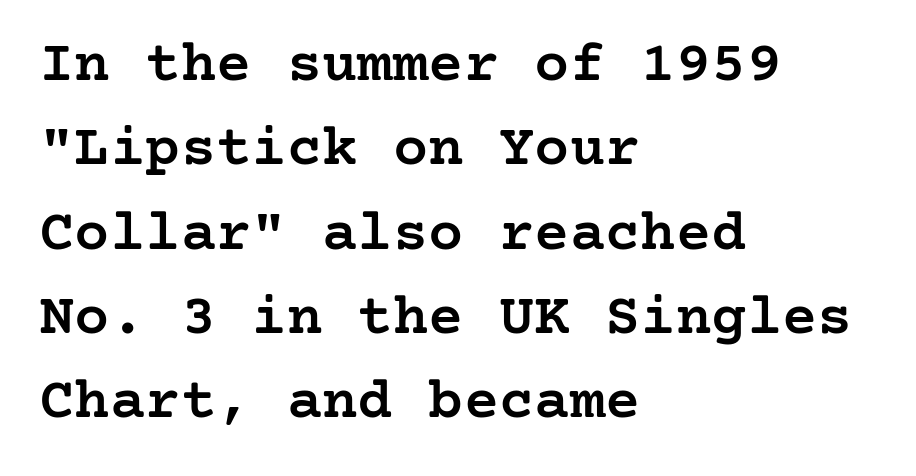
Q: Is the text bold? A: Semi-bold.
Q: Is the text italic (slanted)? A: No, it is upright.
Q: Is the typeface a serif or a sans-serif typeface? A: Serif.
Q: Is the text underlined? A: No.
Q: How is the paragraph aligned? A: Left-aligned.
Q: Is the spacing between letters normal or unusually wide? A: Normal.
Q: Is the spacing between lines tight, normal or loose? A: Normal.
Q: Width (condensed, normal, or wide)? A: Normal.
Q: Stroke contrast? A: Low.
Q: x-height? A: Medium.
